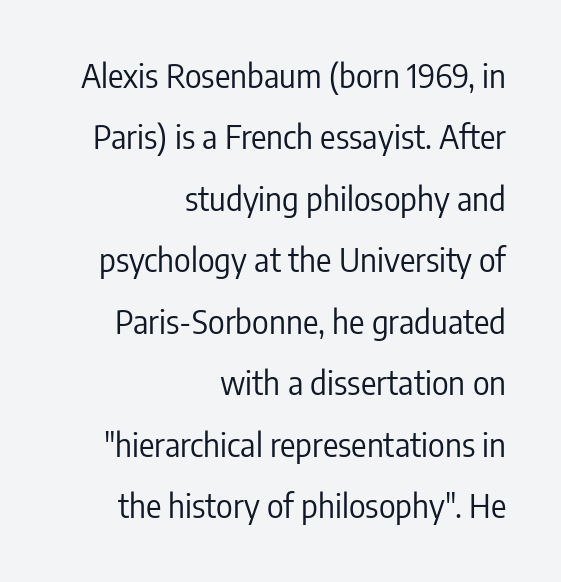
Caption: multi-line text, flush right, ragged left. The block of text is sparse from top to bottom, with ample space between rows. On a weight scale, this lands at 450 or below. This sample uses a sans-serif face. The specimen omits any rule beneath the text block's lines.
